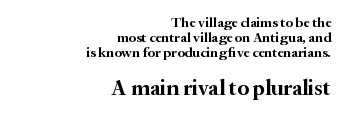
The image shows 22 px bold type, upright; set right-aligned, tight line spacing (1.06x), normal letter spacing, not underlined; the second (bottom) block is 1.57x larger.
